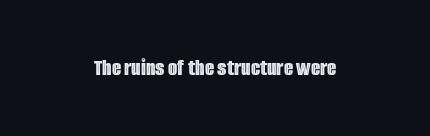
The image shows 24 px text type, upright; set centered, normal letter spacing, not underlined.
